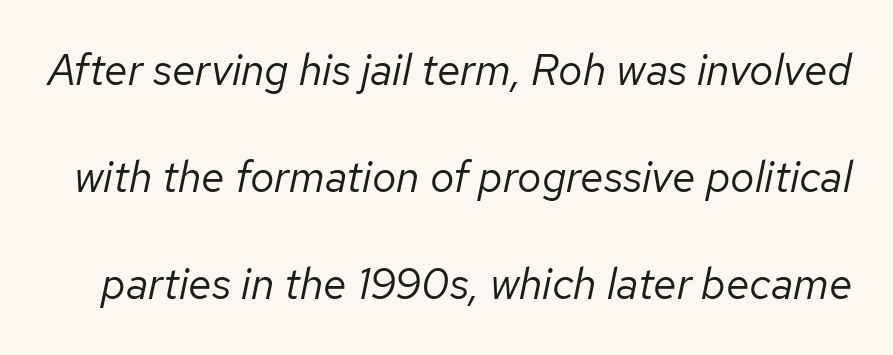
The image shows 43 px regular-weight type, italic (leaning right); set loose line spacing (2.49x), normal letter spacing, not underlined; low stroke contrast and a medium x-height.
